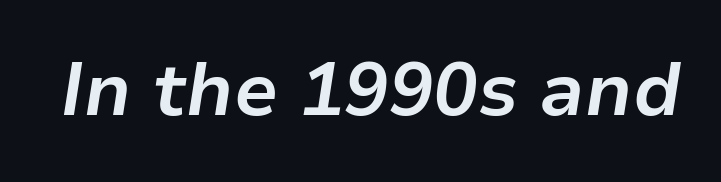
Looks like regular typesetting: each glyph gets only the width it needs. Letter spacing: default. Descenders are the only things crossing below the line. These lines carry a lot of weight — the face is fully bold. These lines were composed using italics.
